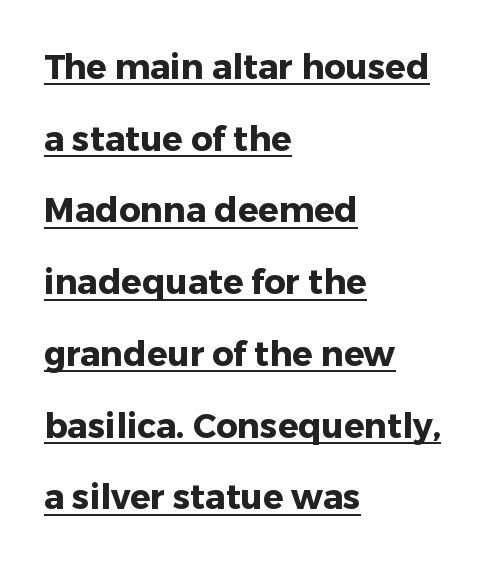
The image shows 34 px heavy sans-serif type, upright; set left-aligned, loose line spacing (2.11x), normal letter spacing, underlined; low stroke contrast and a medium x-height.
